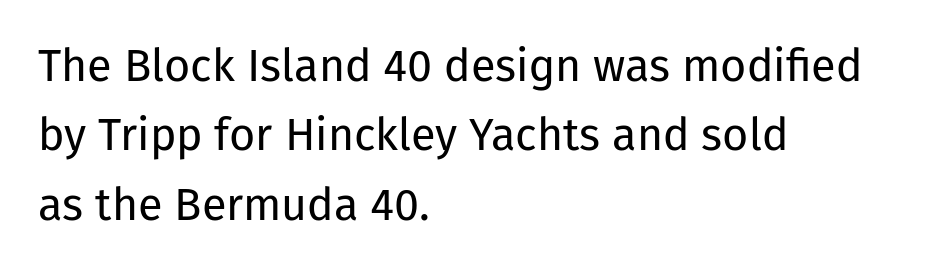
Q: Is the text bold? A: No.
Q: Is the text italic (slanted)? A: No, it is upright.
Q: Is the typeface a serif or a sans-serif typeface? A: Sans-serif.
Q: Is the text underlined? A: No.
Q: How is the paragraph aligned? A: Left-aligned.
Q: Is the spacing between letters normal or unusually wide? A: Normal.
Q: Is the spacing between lines tight, normal or loose? A: Normal.
Q: Width (condensed, normal, or wide)? A: Normal.
Q: Stroke contrast? A: Low.
Q: x-height? A: Medium.
Q: Monospaced? A: No.
